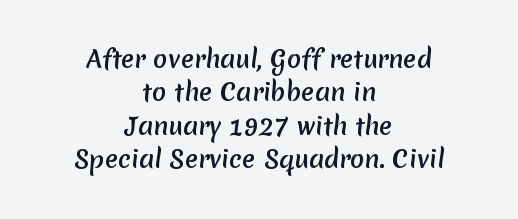
The image shows 24 px text type; set centered, normal line spacing (1.39x), normal letter spacing, not underlined.
